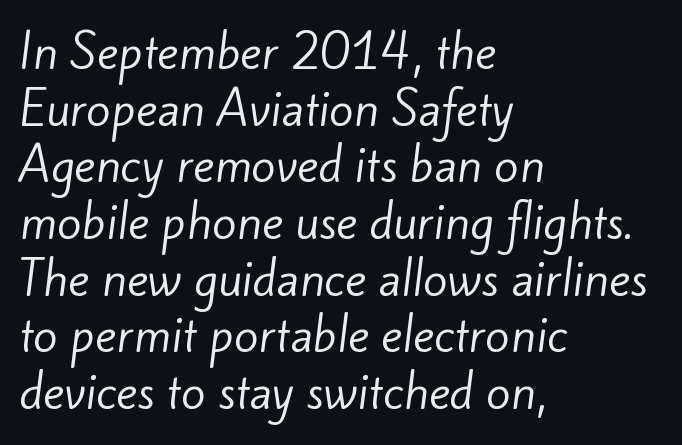
Q: Is the text bold? A: No.
Q: Is the typeface a serif or a sans-serif typeface? A: Sans-serif.
Q: Is the text underlined? A: No.
Q: How is the paragraph aligned? A: Left-aligned.
Q: Is the spacing between letters normal or unusually wide? A: Normal.
Q: Is the spacing between lines tight, normal or loose? A: Normal.
Q: Width (condensed, normal, or wide)? A: Normal.
Q: Stroke contrast? A: Low.
Q: x-height? A: Small.
Q: Monospaced? A: No.
